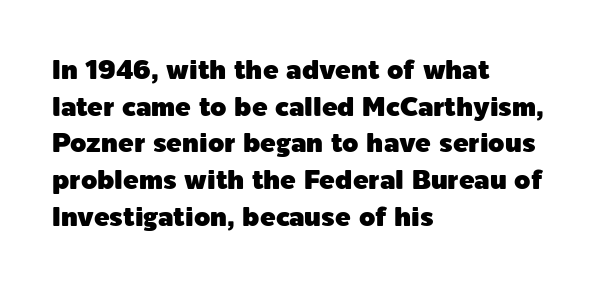
The image shows 26 px text type, upright; set left-aligned, normal line spacing (1.41x), normal letter spacing, not underlined.
